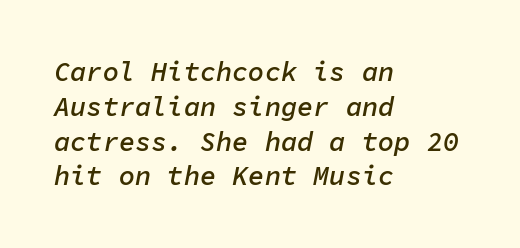
A somewhat darkened texture: the type is semibold rather than bold. Caption: multi-line text, flush left, ragged right. Every character sits at an angle, as italics do. Caption: standard tracking, unaltered.
